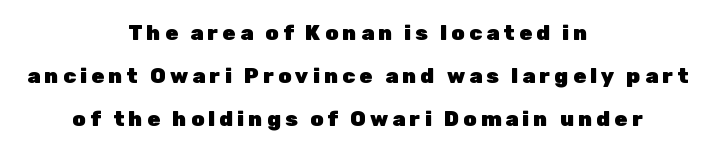
{"italic": "no", "bold": "yes", "underline": "no", "align": "center", "line_spacing": "loose", "line_spacing_ratio": 2.05, "letter_spacing": "wide", "letter_spacing_em": 0.2, "glyph_px": 21}
